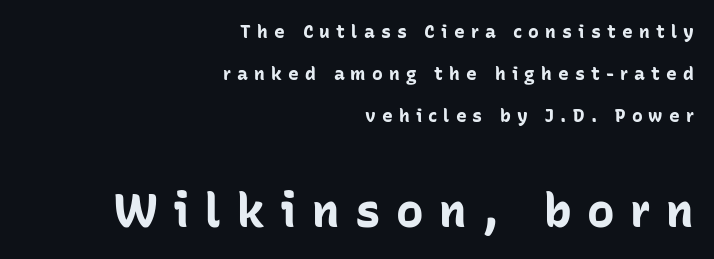
The image shows 46 px bold sans-serif type, upright; set right-aligned, loose line spacing (2.33x), unusually wide letter spacing (+0.34 em), not underlined; the second (bottom) block is 2.56x larger; low stroke contrast and a medium x-height.
